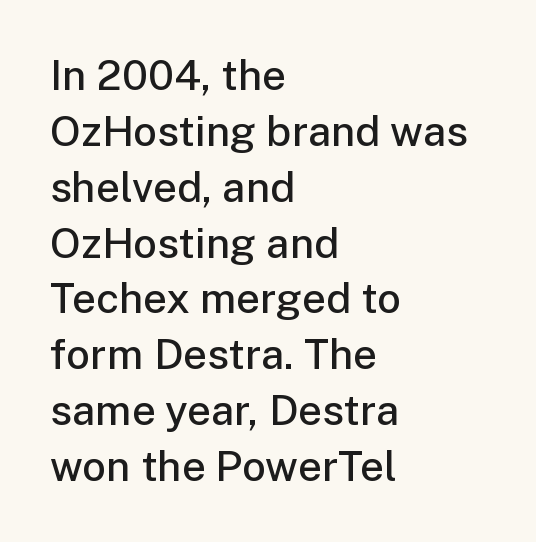
One-word summary of the alignment: left. Do the characters align in a grid? No, the font is proportional. Beneath every word, the page is bare. What's the leading like? Ordinary, nothing unusual. This sample uses plain, unmodified letter spacing. The lettering stays uniformly vertical, giving the passage a roman look.
